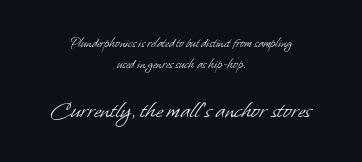
The image shows 25 px text type; set centered, normal line spacing (1.48x), normal letter spacing, not underlined; the second (bottom) block is 1.79x larger.
